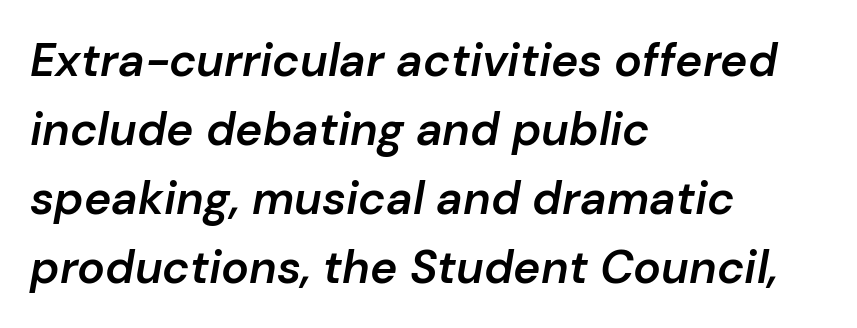
Q: Is the text bold? A: Semi-bold.
Q: Is the text italic (slanted)? A: Yes, it leans right by about 10 degrees.
Q: Is the text underlined? A: No.
Q: How is the paragraph aligned? A: Left-aligned.
Q: Is the spacing between letters normal or unusually wide? A: Normal.
Q: Is the spacing between lines tight, normal or loose? A: Normal.
Q: Width (condensed, normal, or wide)? A: Normal.
Q: Stroke contrast? A: Low.
Q: x-height? A: Medium.
Q: Monospaced? A: No.
